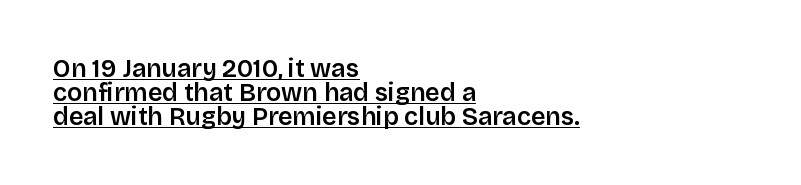
The image shows 25 px text type, upright; set left-aligned, tight line spacing (0.96x), normal letter spacing, underlined.
